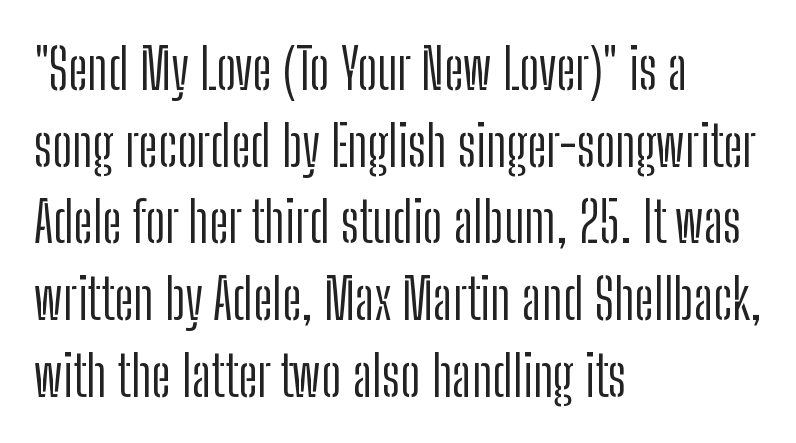
The image shows 56 px light, condensed sans-serif type, upright; set left-aligned, normal line spacing (1.37x), normal letter spacing, not underlined; low stroke contrast and a medium x-height.
